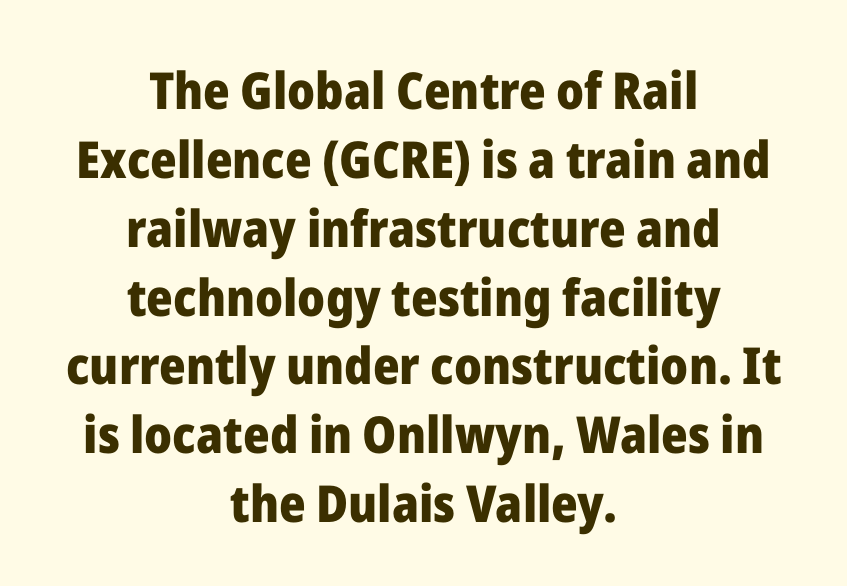
{"serif": "no", "italic": "no", "bold": "yes", "weight": "heavy", "width": "normal", "stroke_contrast": "low", "x_height": "medium", "monospaced": "no", "underline": "no", "align": "center", "line_spacing": "normal", "line_spacing_ratio": 1.35, "letter_spacing": "normal", "letter_spacing_em": 0.0, "glyph_px": 51}
